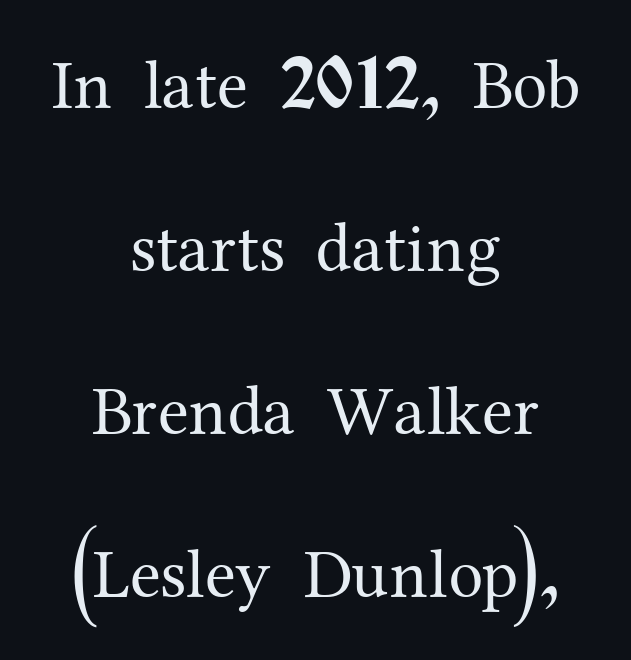
The image shows 70 px regular-weight serif type, upright; set centered, loose line spacing (2.33x), normal letter spacing, not underlined; medium stroke contrast and a medium x-height.
